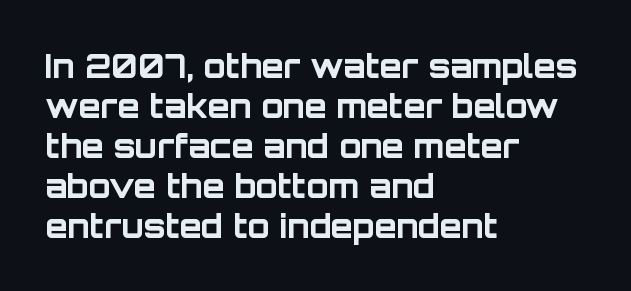
{"serif": "no", "italic": "no", "bold": "yes", "weight": "bold", "width": "normal", "stroke_contrast": "low", "x_height": "large", "monospaced": "no", "underline": "no", "align": "left", "line_spacing": "normal", "line_spacing_ratio": 1.25, "letter_spacing": "normal", "letter_spacing_em": 0.0, "glyph_px": 32}
